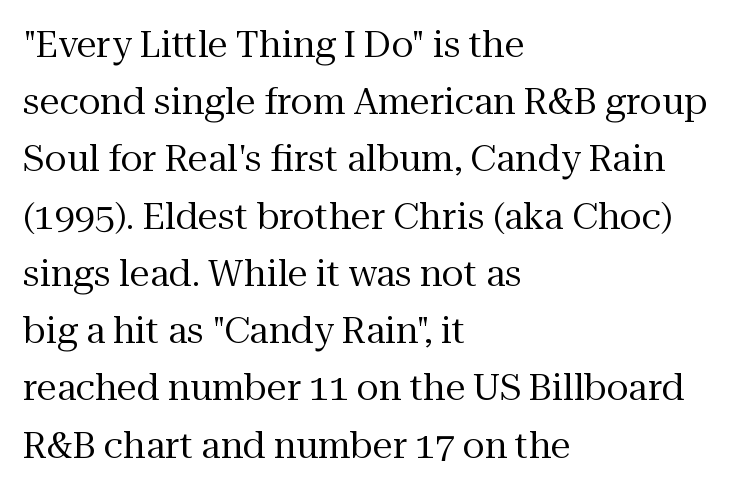
{"serif": "yes", "italic": "no", "bold": "no", "weight": "regular", "width": "normal", "stroke_contrast": "medium", "x_height": "medium", "monospaced": "no", "underline": "no", "align": "left", "line_spacing": "normal", "line_spacing_ratio": 1.59, "letter_spacing": "normal", "letter_spacing_em": 0.0, "glyph_px": 36}
